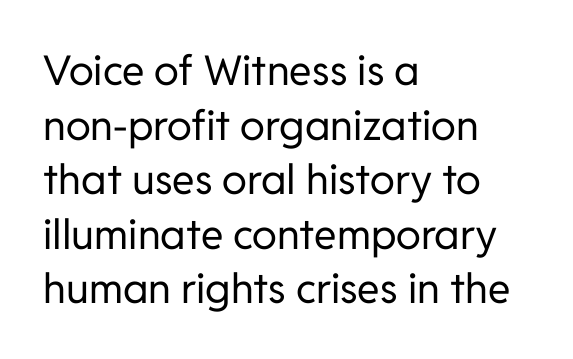
This sample has the flowing, uneven cadence of proportional lettering. The rag falls on the right side of this text block. The rendering shows plain stroke endings on the letterforms — a sans-serif design. Compared with typical body copy, the letter spacing here is the same.
